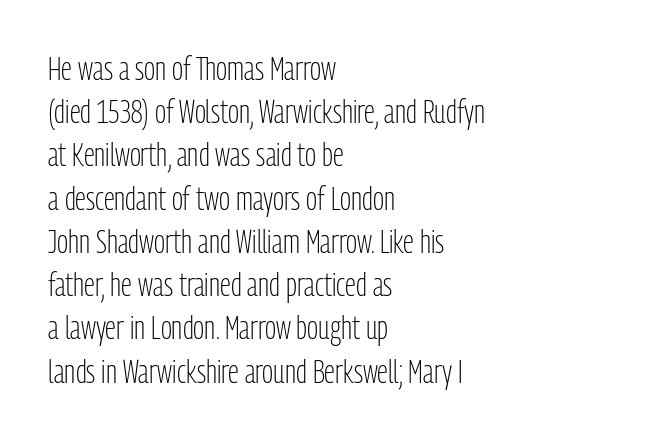
Q: Is the text bold? A: No.
Q: Is the text italic (slanted)? A: No, it is upright.
Q: Is the typeface a serif or a sans-serif typeface? A: Sans-serif.
Q: Is the text underlined? A: No.
Q: How is the paragraph aligned? A: Left-aligned.
Q: Is the spacing between letters normal or unusually wide? A: Normal.
Q: Is the spacing between lines tight, normal or loose? A: Normal.
Q: Width (condensed, normal, or wide)? A: Condensed.
Q: Stroke contrast? A: Low.
Q: x-height? A: Medium.
Q: Monospaced? A: No.
